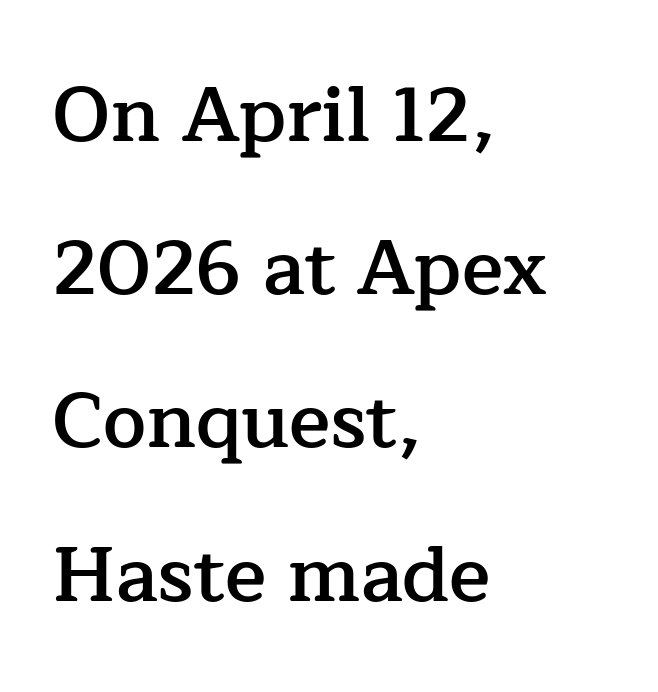
The image shows 77 px semibold serif type, upright; set left-aligned, loose line spacing (1.99x), normal letter spacing, not underlined; low stroke contrast and a medium x-height.
